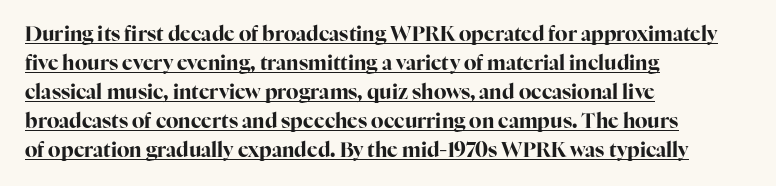
The image shows 20 px bold type, upright; set left-aligned, normal line spacing (1.45x), normal letter spacing, underlined.
